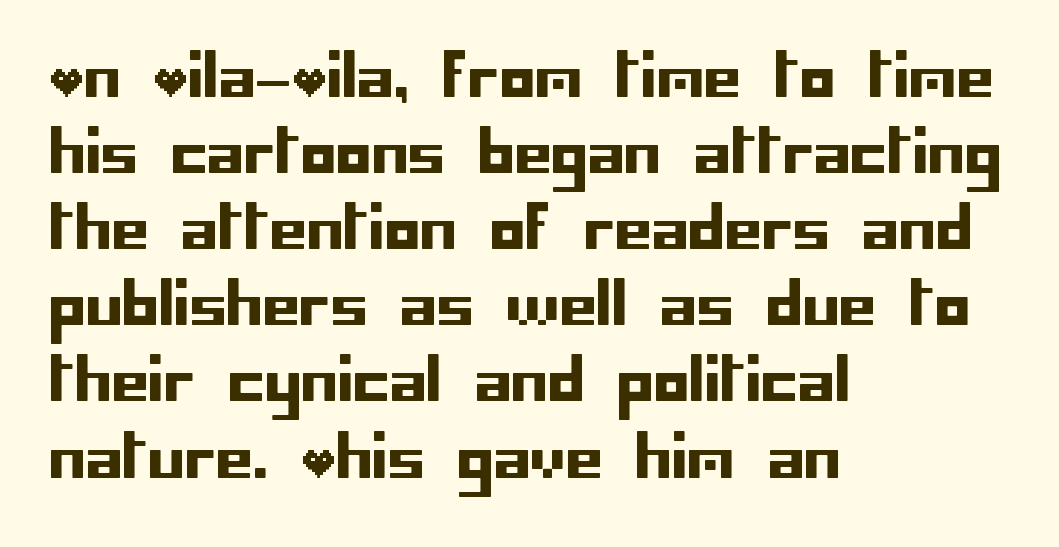
Examine the stroke ends and you'll find no serifs. Descender tails drop into unmarked territory. Quick note: not italic, upright. All the whitespace from short lines collects on the right. Honestly, the letter spacing is just normal — you wouldn't notice it.
